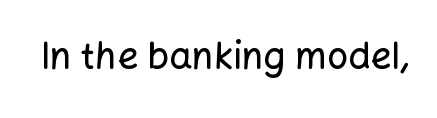
The image shows 37 px sans-serif type, upright; set normal letter spacing, not underlined; low stroke contrast and a medium x-height.
